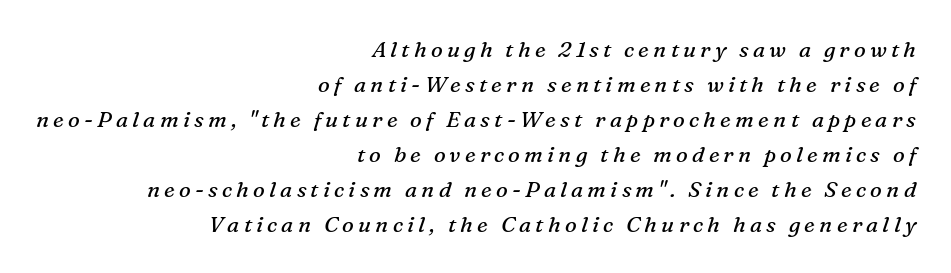
Q: Is the text bold? A: No.
Q: Is the text italic (slanted)? A: Yes, it leans right by about 16 degrees.
Q: Is the text underlined? A: No.
Q: How is the paragraph aligned? A: Right-aligned.
Q: Is the spacing between lines tight, normal or loose? A: Normal.
